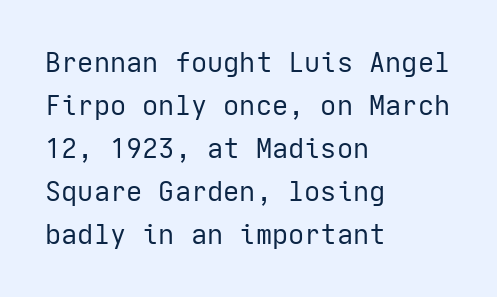
Line beginnings align vertically; line endings do not. Quick note: not italic, upright. No chunkiness to these letters — they're not bold. Default kerning and tracking; the words read as compact shapes.
